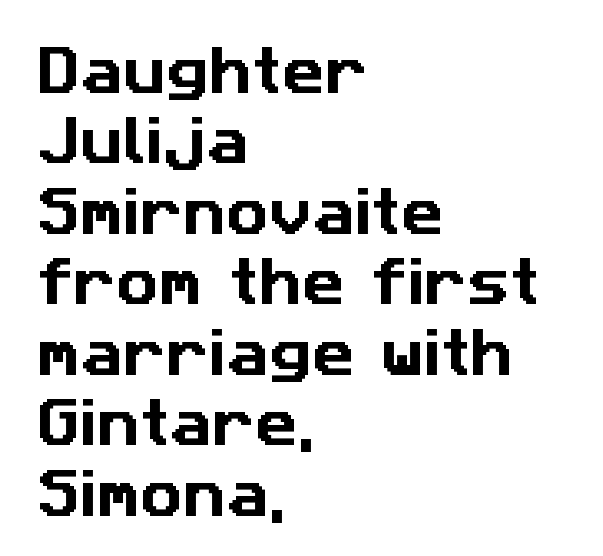
{"serif": "no", "width": "normal", "stroke_contrast": "low", "x_height": "medium", "monospaced": "no", "underline": "no", "align": "left", "line_spacing": "normal", "line_spacing_ratio": 1.33, "letter_spacing": "normal", "letter_spacing_em": 0.0, "glyph_px": 53}
